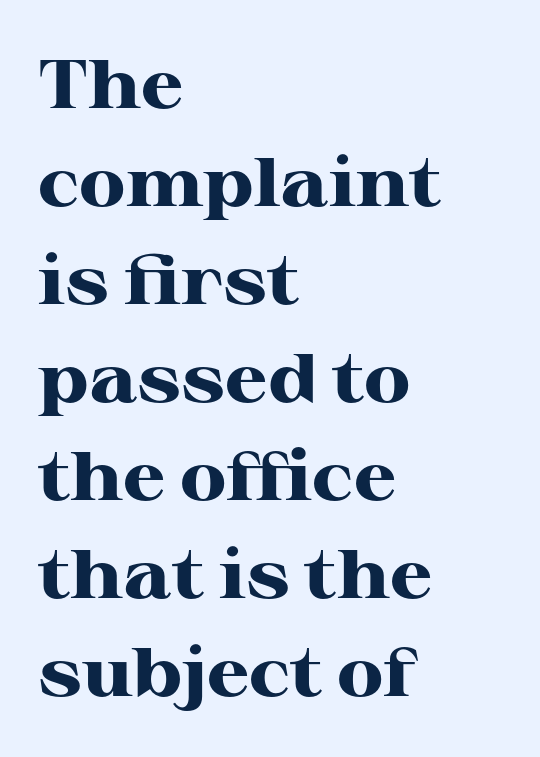
The image shows 68 px heavy, wide serif type, upright; set left-aligned, normal line spacing (1.44x), normal letter spacing, not underlined; high stroke contrast and a medium x-height.
